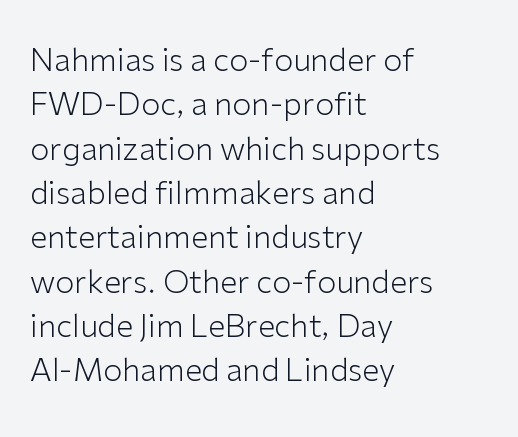
A typesetter would call this leading conventional body-copy spacing. To sum up the face: it is a sans, with no serifs. Horizontally, the lines are justified to the leading edge only. Nothing heavy about these letters — not bold at all.
